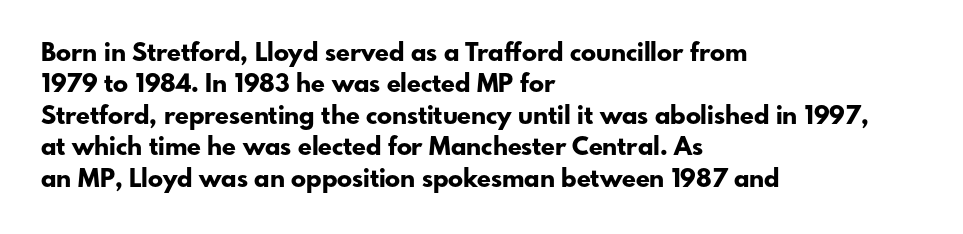
Horizontal alignment here is leftward, the default for most running prose. These lines were composed using upright roman letters. Quick note: underline off. Words appear dense and cohesive because spacing is normal. Honestly, the row spacing looks completely unremarkable. Heft: maximum for text — a bold.
